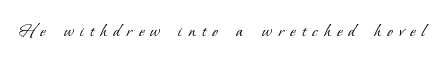
{"bold": "no", "underline": "no", "letter_spacing": "wide", "letter_spacing_em": 0.31, "glyph_px": 21}
